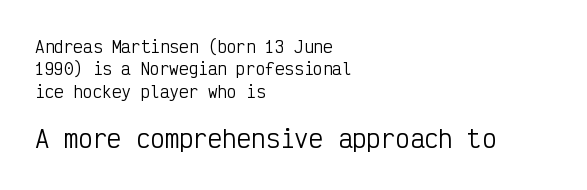
The image shows 24 px text type, upright; set left-aligned, normal line spacing (1.4x), normal letter spacing, not underlined; the second (bottom) block is 1.5x larger.
